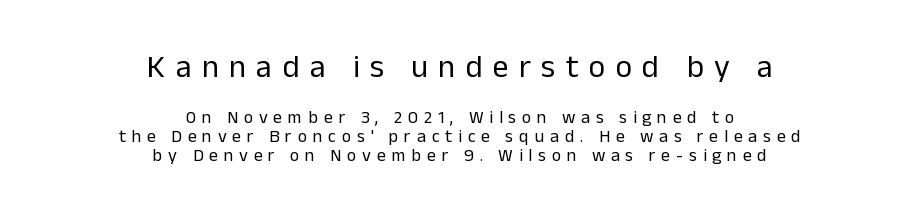
{"serif": "no", "italic": "no", "bold": "no", "weight": "regular", "width": "normal", "stroke_contrast": "low", "x_height": "medium", "monospaced": "no", "underline": "no", "align": "center", "line_spacing": "tight", "line_spacing_ratio": 1.07, "letter_spacing": "wide", "letter_spacing_em": 0.32, "larger_block": "first", "size_ratio": 1.78, "glyph_px": 32}
